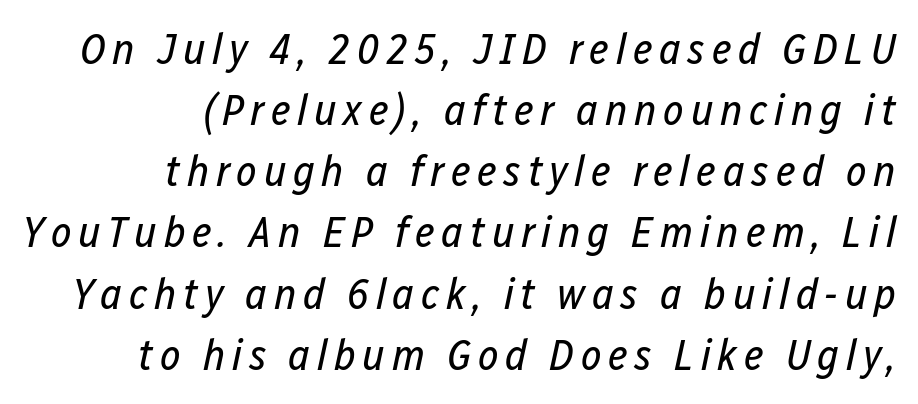
This sample has the flowing, uneven cadence of proportional lettering. The paragraph has a hard right edge and a soft left edge. Bare-footed words on every line. Regarding leading, the lines here are spaced in the standard way.
